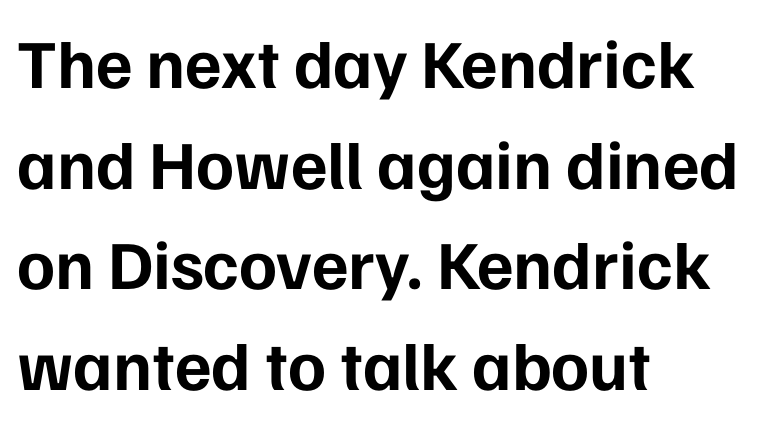
Q: Is the text bold? A: Yes.
Q: Is the text italic (slanted)? A: No, it is upright.
Q: Is the typeface a serif or a sans-serif typeface? A: Sans-serif.
Q: Is the text underlined? A: No.
Q: How is the paragraph aligned? A: Left-aligned.
Q: Is the spacing between letters normal or unusually wide? A: Normal.
Q: Is the spacing between lines tight, normal or loose? A: Normal.
Q: Width (condensed, normal, or wide)? A: Normal.
Q: Stroke contrast? A: Low.
Q: x-height? A: Medium.
Q: Monospaced? A: No.
